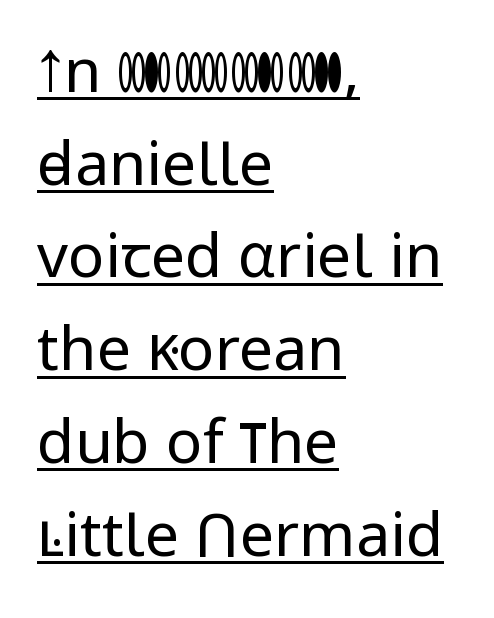
Underlining? Definitely there. No italicization has been applied; the sample stays upright. Stroke terminals: plain, sans-serif. The ragged edge is on the right, which tells us the setting is flush left. Bold? No — there's no thickening of the strokes. Line spacing here is normal.
